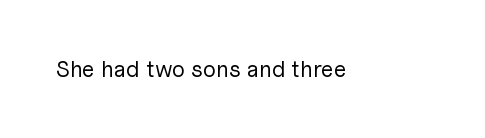
Q: Is the text bold? A: No.
Q: Is the text italic (slanted)? A: No, it is upright.
Q: Is the text underlined? A: No.
Q: Is the spacing between letters normal or unusually wide? A: Normal.
